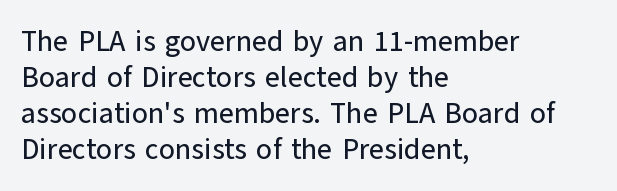
{"serif": "no", "italic": "no", "width": "normal", "stroke_contrast": "low", "x_height": "medium", "monospaced": "no", "underline": "no", "align": "left", "line_spacing_ratio": 1.24, "letter_spacing": "normal", "letter_spacing_em": 0.0, "glyph_px": 29}
